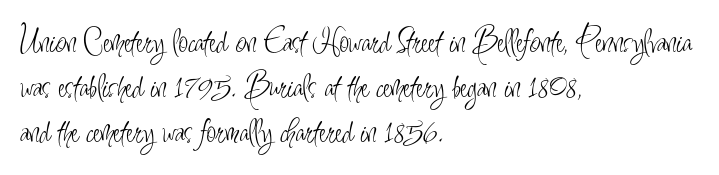
Compared with a centered layout, this one pins lines to the left instead. Font category for this specimen: sans-serif. Type without underlining. Note the varied advance widths — an 'i' is clearly narrower than an 'm'. The passage shown has conventional tracking throughout. The cut favours lightness, reaching ordinary text weight at its darkest.
